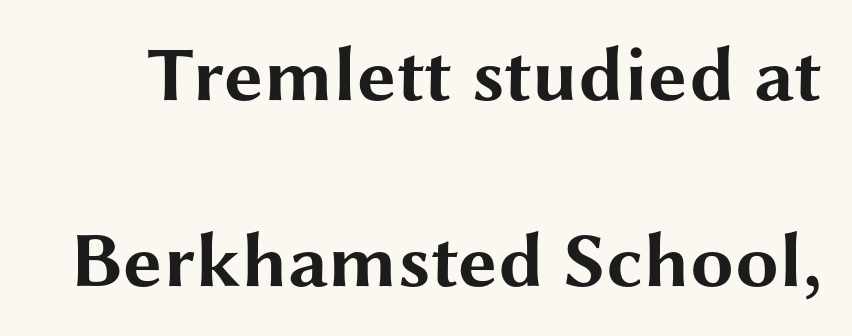
{"serif": "no", "italic": "no", "bold": "yes", "weight": "bold", "width": "wide", "stroke_contrast": "medium", "x_height": "medium", "monospaced": "no", "underline": "no", "line_spacing": "loose", "line_spacing_ratio": 2.38, "letter_spacing": "normal", "letter_spacing_em": 0.0, "glyph_px": 78}
